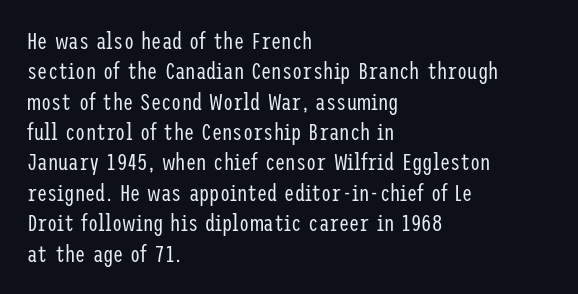
{"italic": "no", "bold": "no", "underline": "no", "align": "left", "line_spacing": "normal", "line_spacing_ratio": 1.32, "letter_spacing": "normal", "letter_spacing_em": 0.0, "glyph_px": 23}
